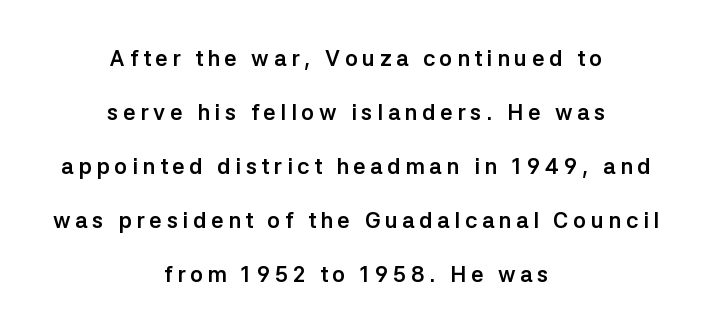
{"italic": "no", "bold": "yes", "underline": "no", "align": "center", "line_spacing": "loose", "line_spacing_ratio": 2.45, "letter_spacing": "wide", "letter_spacing_em": 0.21, "glyph_px": 22}
